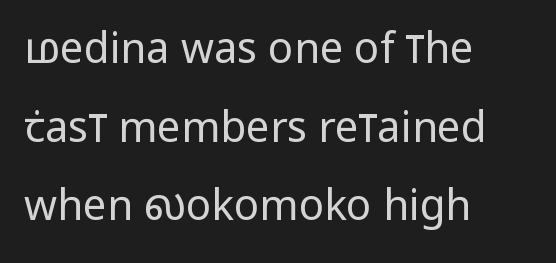
The image shows 42 px regular-weight, condensed sans-serif type, upright; set left-aligned, line spacing 1.87x, normal letter spacing, not underlined; low stroke contrast and a large x-height.
